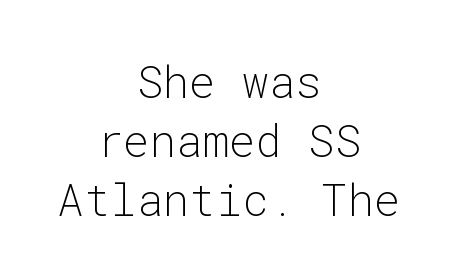
You could call the tracking neutral — neither tight nor loose. This sample uses a sans-serif face. Glance below the letters and you will spot only blank space. The axis of the letterforms is exactly vertical.
